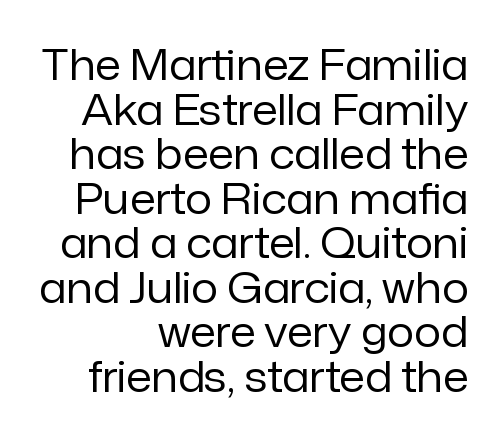
The image shows 42 px regular-weight sans-serif type, upright; set right-aligned, tight line spacing (1.06x), normal letter spacing, not underlined; low stroke contrast and a medium x-height.
